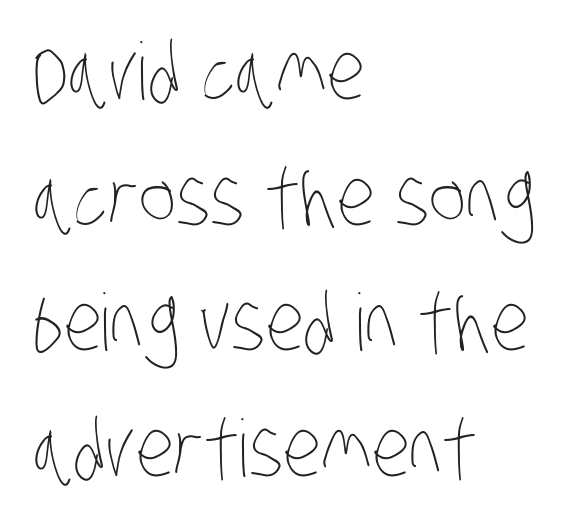
The words here are not underlined. The letterforms sit shoulder to shoulder at normal distance. The paragraph shown leans on its left margin. The vertical gap from one line to the next is medium. The letterforms sit at book weight or below. Looks like regular typesetting: each glyph gets only the width it needs.
